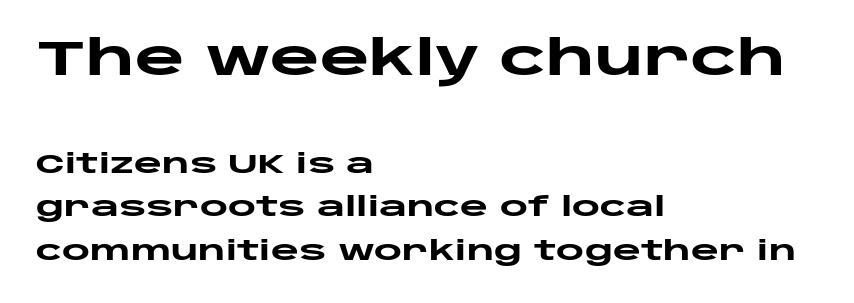
The glyphs in this specimen are sans serif. Layout note: lines flush left. A dark, heavy texture on the line: the type is bold. What's the leading like? Ordinary, nothing unusual. A typesetter would call this proportional, since set widths differ per character.
